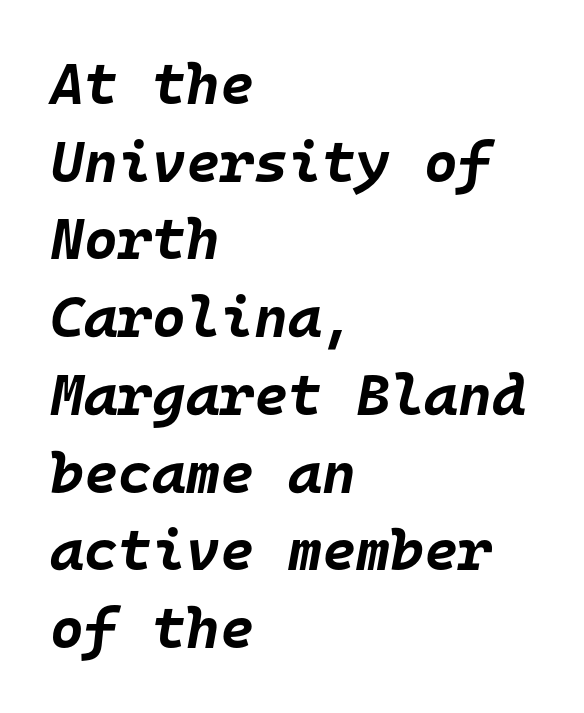
The image shows 58 px bold type, italic (leaning right), monospaced; set left-aligned, normal line spacing (1.34x), normal letter spacing, not underlined; low stroke contrast and a large x-height.
